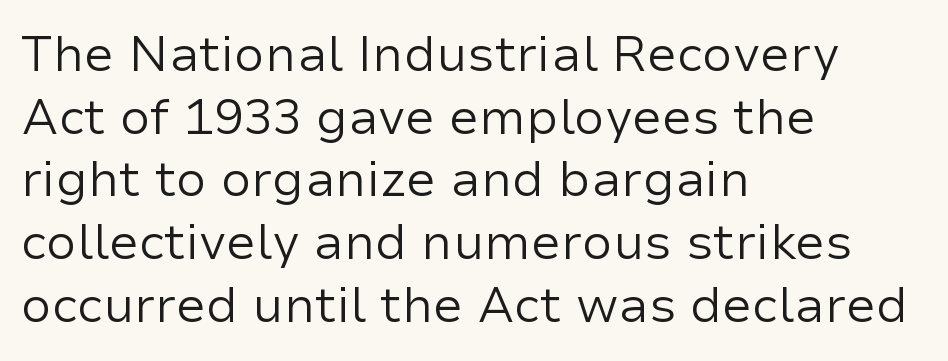
Notice how the stems are strictly vertical — no italics here. These lines are set flush left with a ragged right edge. Glyph-to-glyph distance matches everyday printed text. A sans-serif font was chosen for this passage. Is this a heavy cut? Hardly; it is regular or lighter. Clear beneath every line of the passage.
